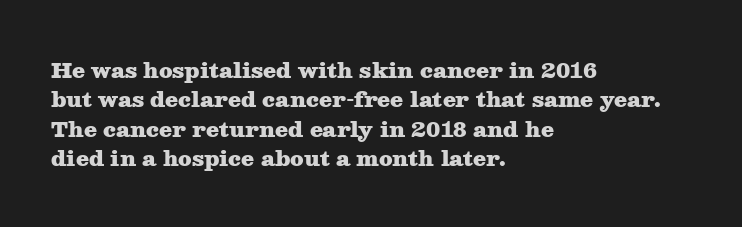
Posture: upright roman. Underlining? Definitely not there. Each line starts at the same left margin while the right side varies. Stroke thickness is high; the sample reads as a true bold. The block of text has a typical density, with ordinary space between rows.
